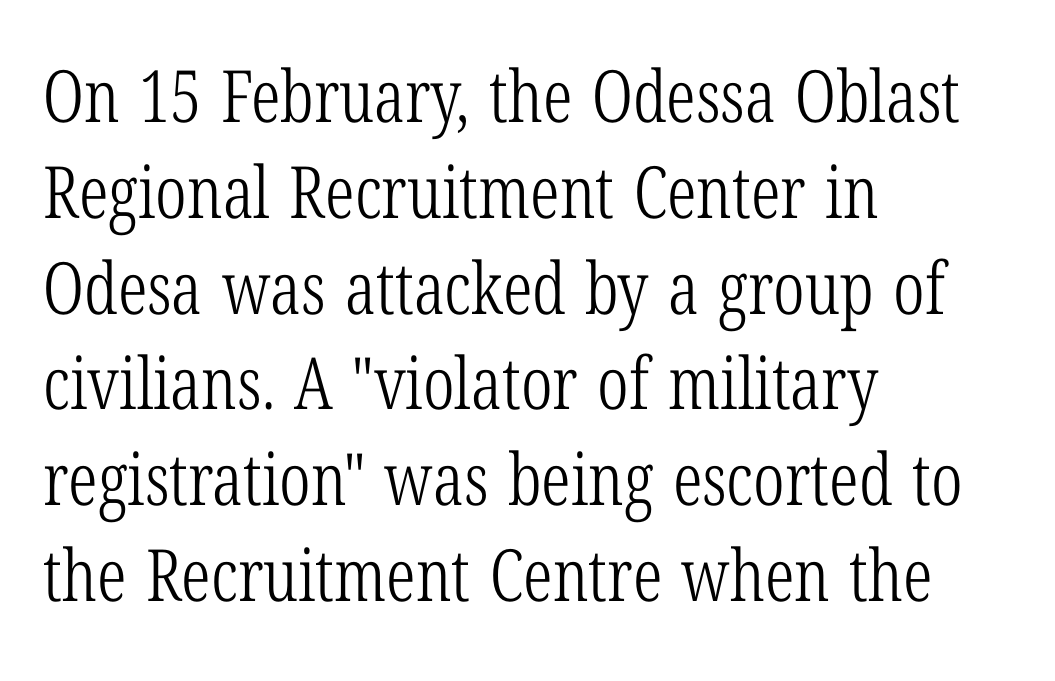
Spacing verdict: proportional, widths tailored to each character. Nope, not italic — everything's standing straight. The space between consecutive lines is moderate. The line texture is even and compact thanks to regular tracking.
